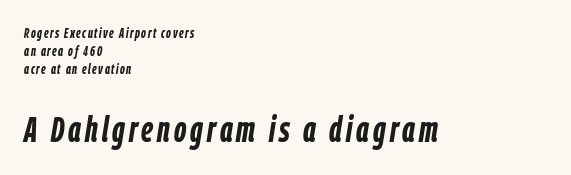
{"italic": "yes", "lean": "right", "slant_degrees": 9, "bold": "yes", "weight": "semibold", "width": "condensed", "stroke_contrast": "low", "x_height": "medium", "monospaced": "no", "underline": "no", "align": "left", "line_spacing": "normal", "line_spacing_ratio": 1.29, "larger_block": "second", "size_ratio": 2.57, "glyph_px": 36}
